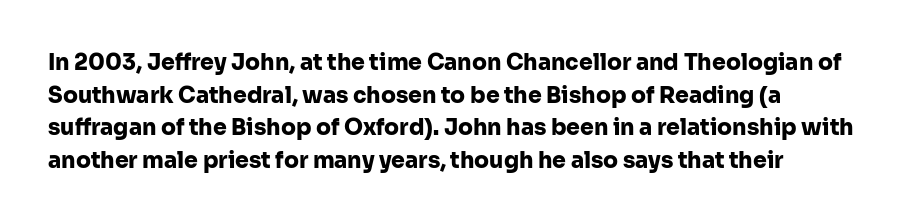
The image shows 22 px bold type, upright; set normal line spacing (1.48x), normal letter spacing, not underlined.
